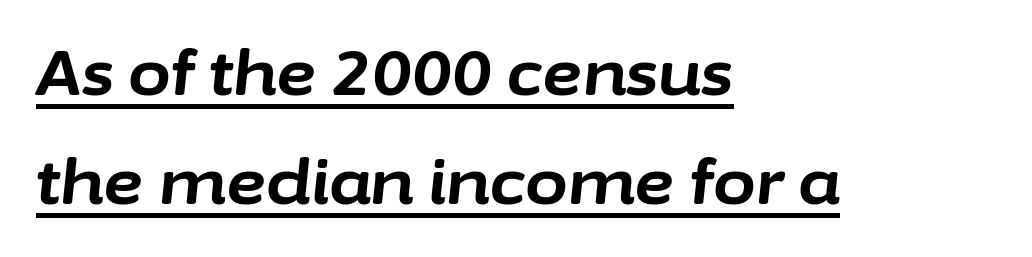
The type is set solid horizontally, with unmodified tracking. Is there an underline? Yes — a line sits under the letters. In terms of weight, the rendering is a true, heavy bold. Does the copy run flush right? No — it runs flush left.
